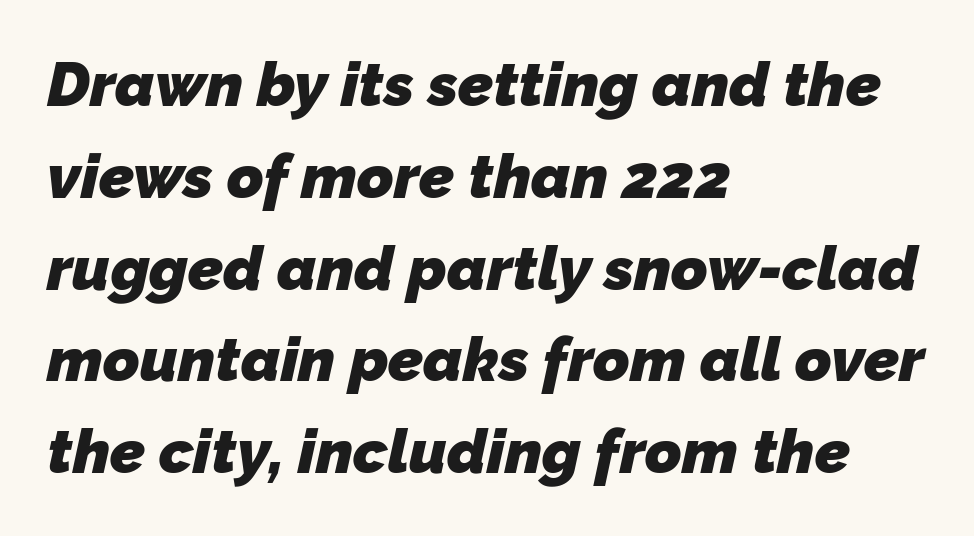
{"serif": "no", "bold": "yes", "weight": "heavy", "width": "normal", "stroke_contrast": "low", "x_height": "medium", "monospaced": "no", "underline": "no", "align": "left", "line_spacing": "normal", "line_spacing_ratio": 1.48, "letter_spacing": "normal", "letter_spacing_em": 0.0, "glyph_px": 62}
